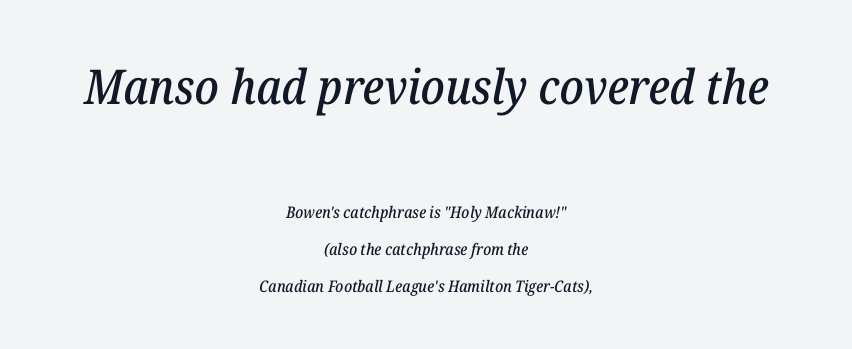
{"serif": "yes", "italic": "yes", "lean": "right", "slant_degrees": 12, "width": "normal", "stroke_contrast": "low", "x_height": "medium", "monospaced": "no", "underline": "no", "align": "center", "line_spacing": "loose", "line_spacing_ratio": 2.29, "letter_spacing": "normal", "letter_spacing_em": 0.0, "larger_block": "first", "size_ratio": 3.0, "glyph_px": 48}
